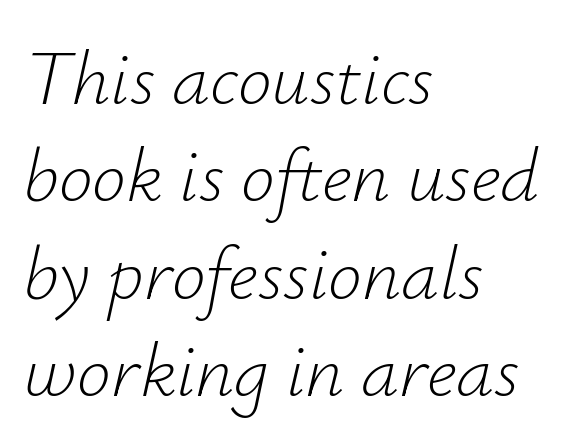
Q: Is the text bold? A: No.
Q: Is the text italic (slanted)? A: Yes, it leans right by about 12 degrees.
Q: Is the text underlined? A: No.
Q: How is the paragraph aligned? A: Left-aligned.
Q: Is the spacing between letters normal or unusually wide? A: Normal.
Q: Is the spacing between lines tight, normal or loose? A: Normal.
Q: Width (condensed, normal, or wide)? A: Normal.
Q: Stroke contrast? A: Low.
Q: x-height? A: Small.
Q: Monospaced? A: No.
